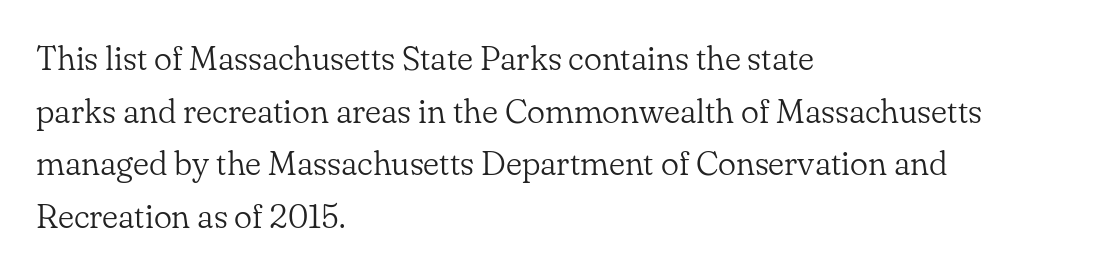
The gap between lines stays unmarked. The typeface has the unassuming heft of standard copy or less. In terms of posture, this sample is upright. These lines stack with their left ends in a neat column.
